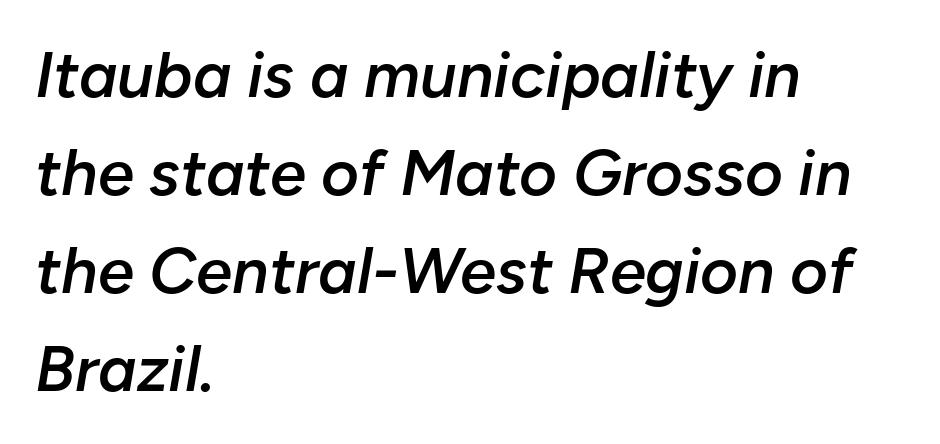
Q: Is the text bold? A: Semi-bold.
Q: Is the text italic (slanted)? A: Yes, it leans right by about 10 degrees.
Q: Is the text underlined? A: No.
Q: How is the paragraph aligned? A: Left-aligned.
Q: Is the spacing between letters normal or unusually wide? A: Normal.
Q: Is the spacing between lines tight, normal or loose? A: Normal.
Q: Width (condensed, normal, or wide)? A: Normal.
Q: Stroke contrast? A: Low.
Q: x-height? A: Medium.
Q: Monospaced? A: No.
